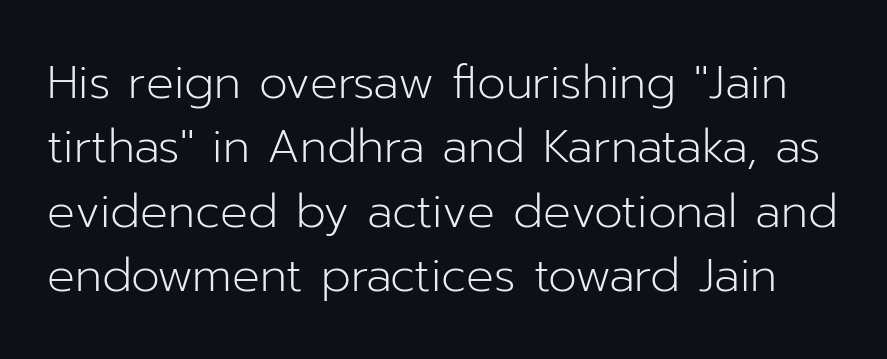
The image shows 46 px light sans-serif type, upright; set normal line spacing (1.4x), normal letter spacing, not underlined; low stroke contrast and a medium x-height.
